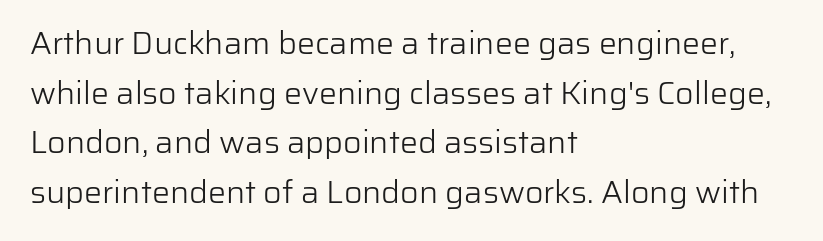
Q: Is the text bold? A: No.
Q: Is the text italic (slanted)? A: No, it is upright.
Q: Is the typeface a serif or a sans-serif typeface? A: Sans-serif.
Q: Is the text underlined? A: No.
Q: How is the paragraph aligned? A: Left-aligned.
Q: Is the spacing between letters normal or unusually wide? A: Normal.
Q: Is the spacing between lines tight, normal or loose? A: Normal.
Q: Width (condensed, normal, or wide)? A: Normal.
Q: Stroke contrast? A: Low.
Q: x-height? A: Medium.
Q: Monospaced? A: No.
